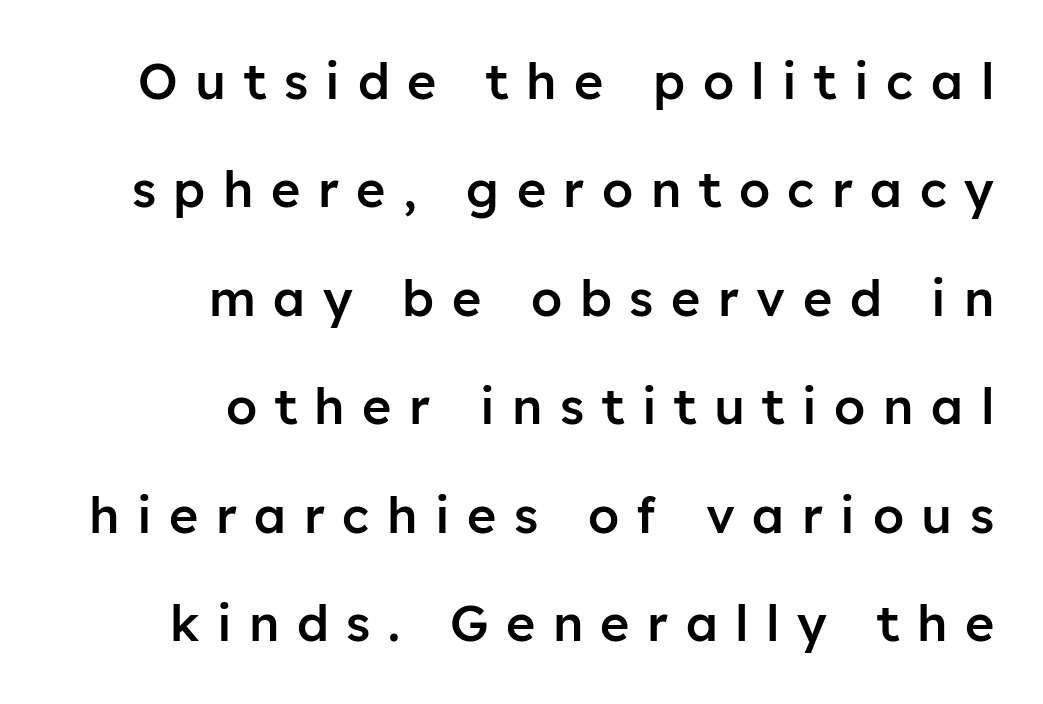
{"serif": "no", "italic": "no", "bold": "semi", "weight": "semibold", "width": "normal", "stroke_contrast": "low", "x_height": "medium", "monospaced": "no", "underline": "no", "align": "right", "line_spacing": "loose", "line_spacing_ratio": 2.17, "letter_spacing": "wide", "letter_spacing_em": 0.35, "glyph_px": 50}
